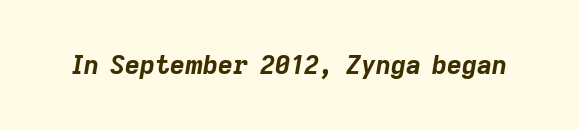
The image shows 26 px bold type, italic (leaning right); set normal letter spacing, not underlined.
